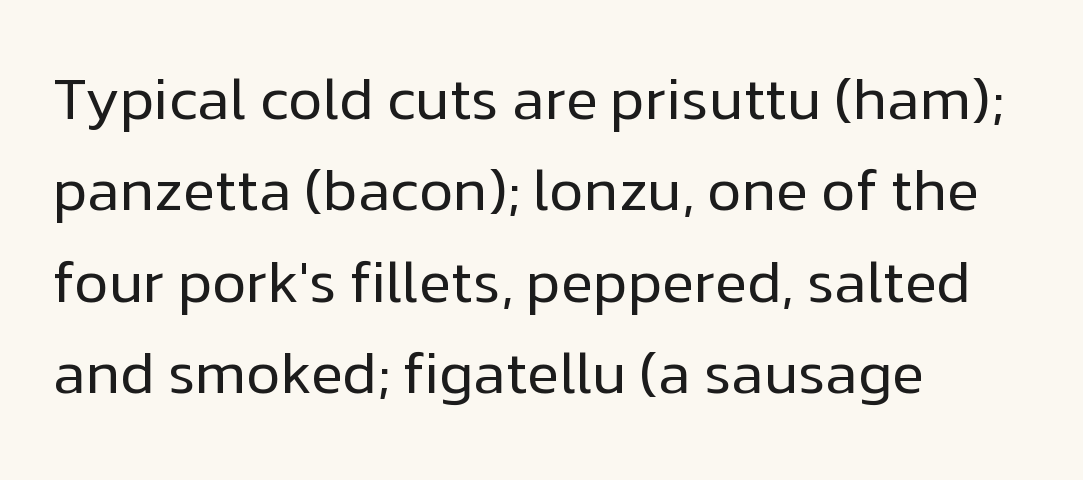
{"serif": "no", "italic": "no", "bold": "no", "weight": "regular", "width": "normal", "stroke_contrast": "low", "x_height": "medium", "monospaced": "no", "underline": "no", "align": "left", "line_spacing": "normal", "line_spacing_ratio": 1.55, "letter_spacing": "normal", "letter_spacing_em": 0.0, "glyph_px": 59}
